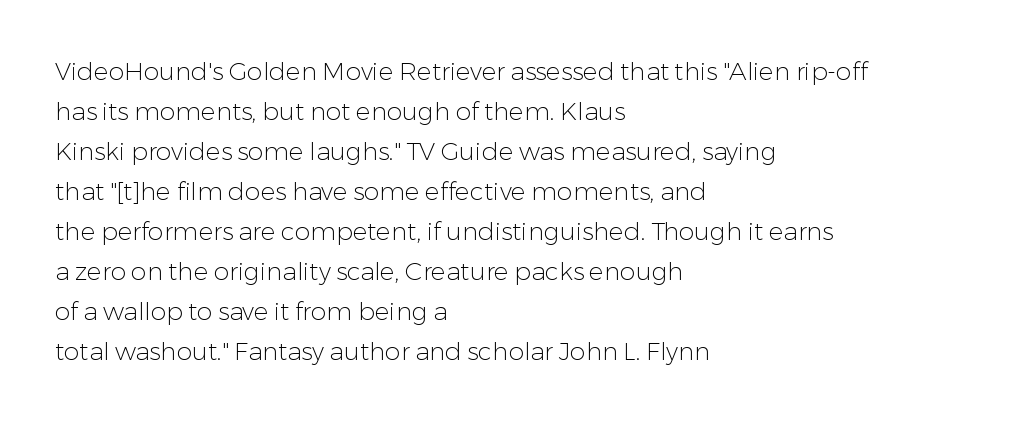
Q: Is the text bold? A: No.
Q: Is the text italic (slanted)? A: No, it is upright.
Q: Is the text underlined? A: No.
Q: How is the paragraph aligned? A: Left-aligned.
Q: Is the spacing between letters normal or unusually wide? A: Normal.
Q: Is the spacing between lines tight, normal or loose? A: Normal.
